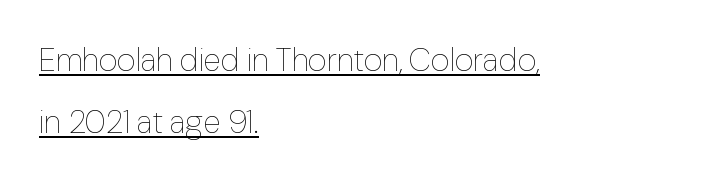
{"italic": "no", "bold": "no", "weight": "thin", "width": "normal", "stroke_contrast": "low", "x_height": "medium", "monospaced": "no", "underline": "yes", "align": "left", "line_spacing": "loose", "line_spacing_ratio": 1.94, "letter_spacing": "normal", "letter_spacing_em": 0.0, "glyph_px": 32}
